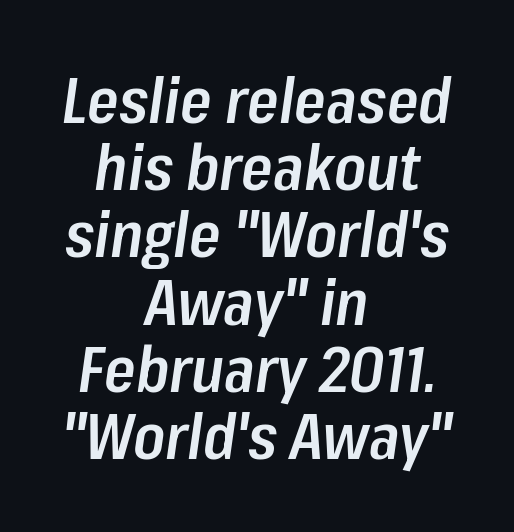
{"italic": "yes", "lean": "right", "slant_degrees": 8, "bold": "semi", "weight": "semibold", "width": "condensed", "stroke_contrast": "low", "x_height": "medium", "monospaced": "no", "underline": "no", "align": "center", "line_spacing": "tight", "line_spacing_ratio": 1.05, "letter_spacing": "normal", "letter_spacing_em": 0.0, "glyph_px": 64}
